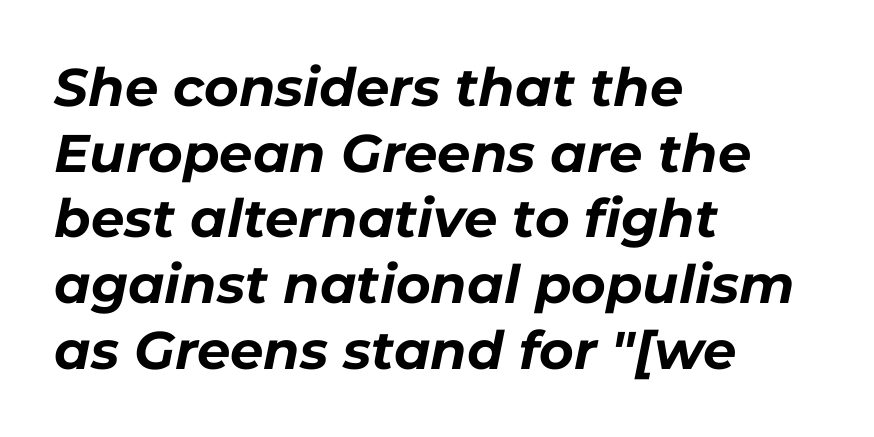
The image shows 53 px bold type, italic (leaning right); set left-aligned, line spacing 1.24x, normal letter spacing, not underlined; low stroke contrast and a medium x-height.
